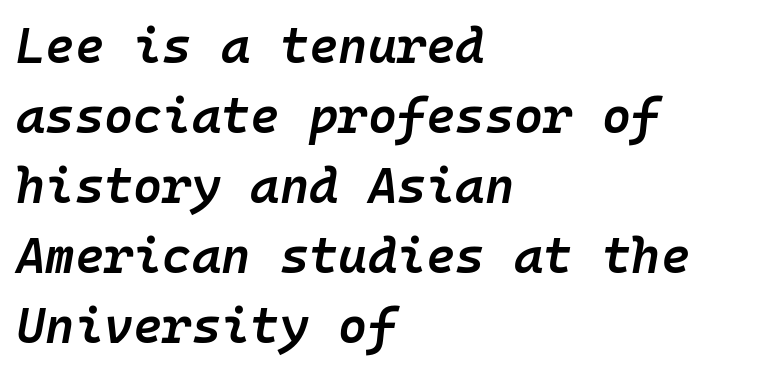
{"italic": "yes", "lean": "right", "slant_degrees": 10, "bold": "semi", "weight": "semibold", "width": "normal", "stroke_contrast": "low", "x_height": "medium", "monospaced": "yes", "underline": "no", "align": "left", "line_spacing": "normal", "line_spacing_ratio": 1.4, "letter_spacing": "normal", "letter_spacing_em": 0.0, "glyph_px": 50}
